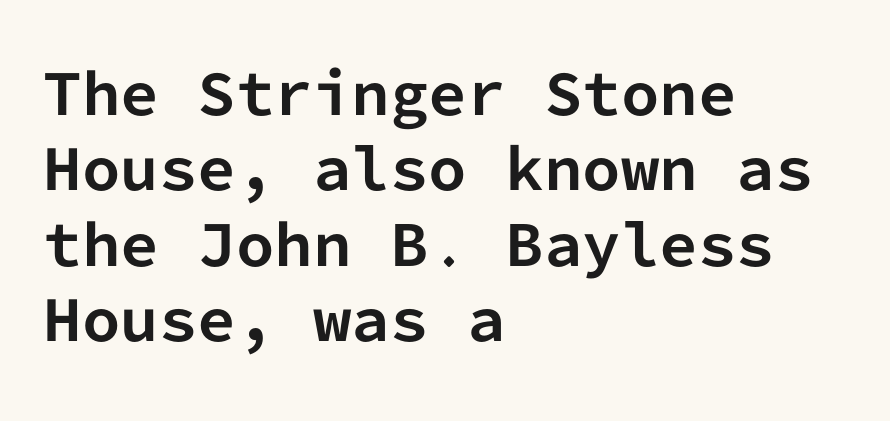
Q: Is the text bold? A: Yes.
Q: Is the text italic (slanted)? A: No, it is upright.
Q: Is the typeface a serif or a sans-serif typeface? A: Sans-serif.
Q: Is the text underlined? A: No.
Q: How is the paragraph aligned? A: Left-aligned.
Q: Is the spacing between letters normal or unusually wide? A: Normal.
Q: Is the spacing between lines tight, normal or loose? A: Normal.
Q: Width (condensed, normal, or wide)? A: Normal.
Q: Stroke contrast? A: Low.
Q: x-height? A: Medium.
Q: Monospaced? A: Yes.
